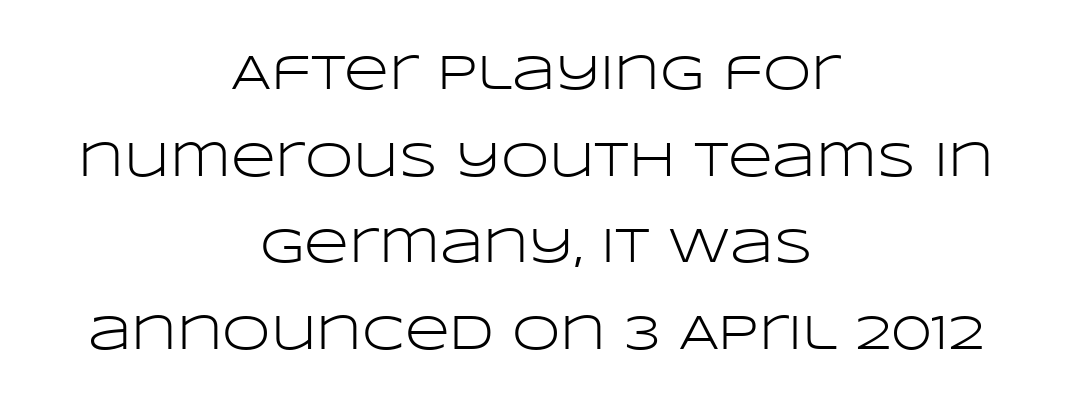
Both edges are ragged and mirror each other, which tells us the setting is centered. No extra ink here — the face is not bold. Do the characters align in a grid? No, the font is proportional. Just letters on the line, the space beneath them empty. The letters stand upright; this is a roman face. Serif or sans? Sans — the stroke terminals are bare.
